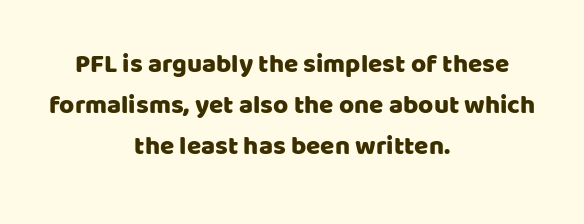
{"italic": "no", "underline": "no", "align": "center", "line_spacing": "normal", "line_spacing_ratio": 1.58, "letter_spacing": "normal", "letter_spacing_em": 0.0, "glyph_px": 26}
